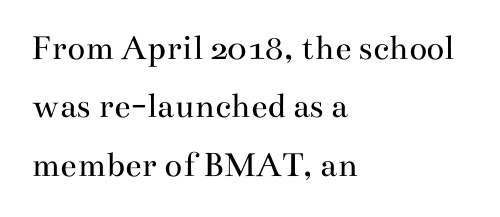
{"serif": "yes", "italic": "no", "bold": "no", "weight": "regular", "width": "wide", "stroke_contrast": "medium", "x_height": "small", "monospaced": "no", "underline": "no", "align": "left", "line_spacing": "normal", "line_spacing_ratio": 1.58, "letter_spacing": "normal", "letter_spacing_em": 0.0, "glyph_px": 37}
